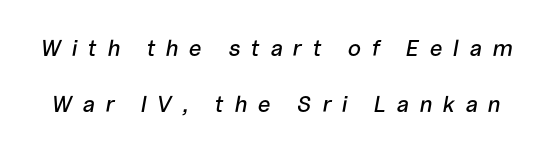
{"italic": "yes", "lean": "right", "slant_degrees": 10, "underline": "no", "line_spacing": "loose", "line_spacing_ratio": 2.44, "letter_spacing": "wide", "letter_spacing_em": 0.45, "glyph_px": 23}
